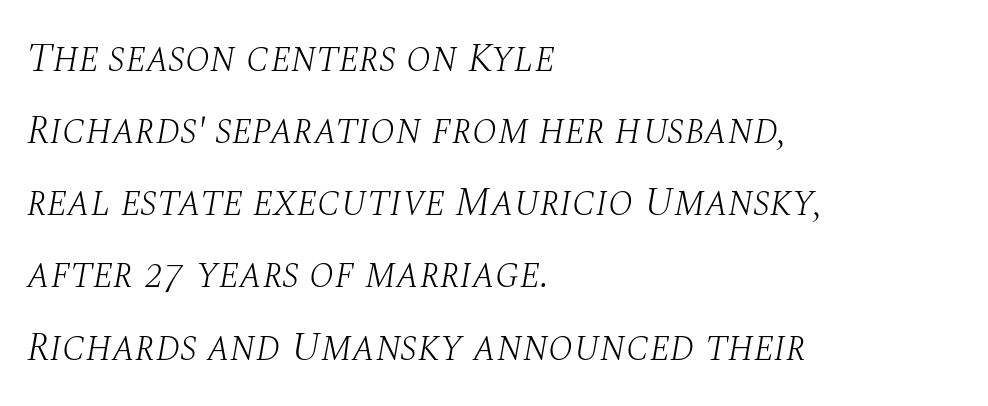
Every character sits at an angle, as italics do. The glyphs are unaccompanied by any horizontal stroke below them. This sample has the flowing, uneven cadence of proportional lettering. In terms of letterspacing, this is plain default setting.
